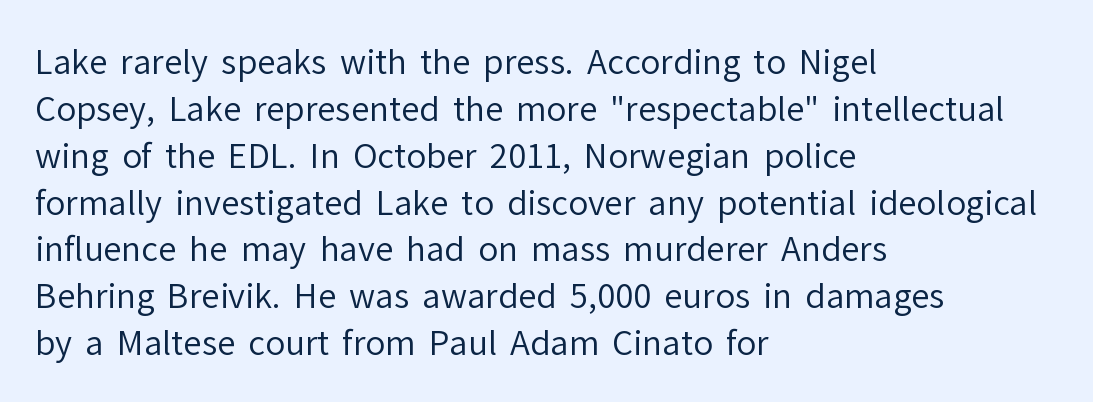
The image shows 33 px regular-weight sans-serif type, upright; set left-aligned, normal line spacing (1.42x), normal letter spacing, not underlined; low stroke contrast and a medium x-height.
